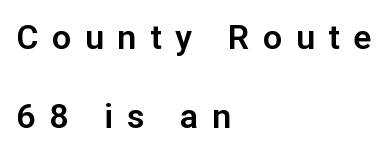
The image shows 34 px sans-serif type, upright; set left-aligned, loose line spacing (2.33x), unusually wide letter spacing (+0.4 em), not underlined; low stroke contrast and a medium x-height.
